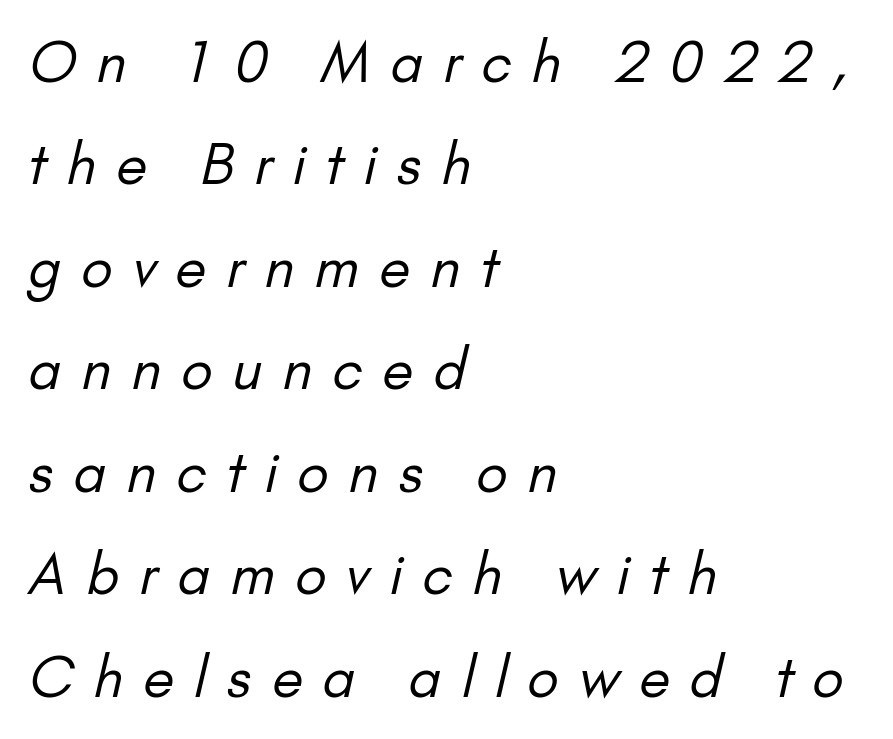
{"serif": "no", "bold": "no", "weight": "regular", "width": "normal", "stroke_contrast": "low", "x_height": "small", "monospaced": "no", "underline": "no", "align": "left", "line_spacing_ratio": 1.83, "letter_spacing": "wide", "letter_spacing_em": 0.36, "glyph_px": 56}
